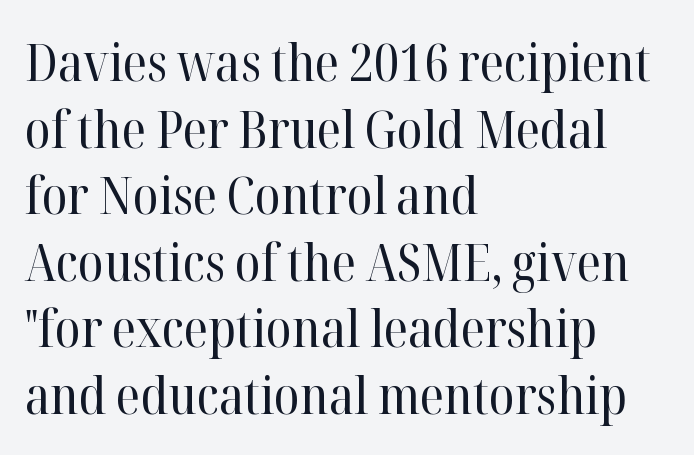
Heft: none added — not bold. In terms of leading, this rendering sits right in the middle. Font category for this specimen: serif. Default kerning and tracking; the words read as compact shapes.
